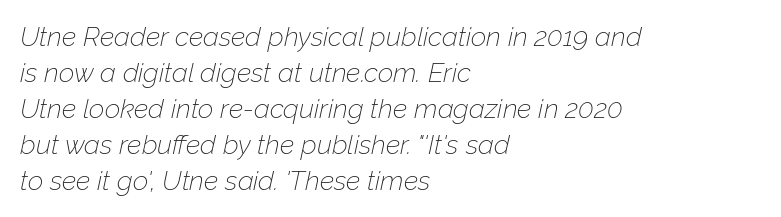
The image shows 27 px text type, italic (leaning right); set left-aligned, normal line spacing (1.33x), normal letter spacing, not underlined.
